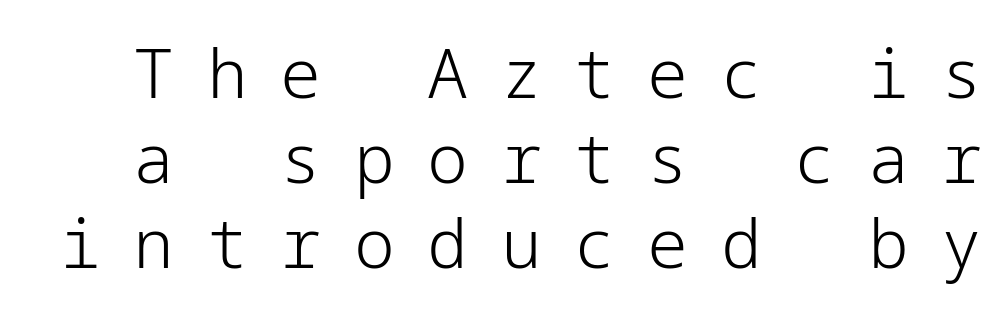
Q: Is the text bold? A: No.
Q: Is the text italic (slanted)? A: No, it is upright.
Q: Is the typeface a serif or a sans-serif typeface? A: Sans-serif.
Q: Is the text underlined? A: No.
Q: Is the spacing between letters normal or unusually wide? A: Unusually wide.
Q: Is the spacing between lines tight, normal or loose? A: Normal.
Q: Width (condensed, normal, or wide)? A: Normal.
Q: Stroke contrast? A: Low.
Q: x-height? A: Medium.
